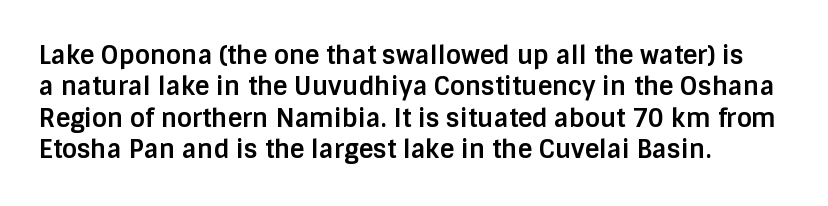
Q: Is the text bold? A: Yes.
Q: Is the text italic (slanted)? A: No, it is upright.
Q: Is the text underlined? A: No.
Q: How is the paragraph aligned? A: Left-aligned.
Q: Is the spacing between letters normal or unusually wide? A: Normal.
Q: Is the spacing between lines tight, normal or loose? A: Normal.
